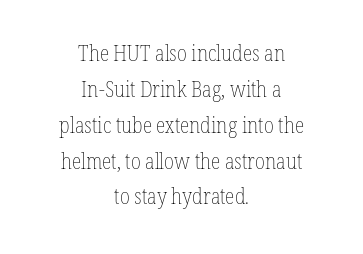
Does extra space separate the letters? No, they use regular spacing. Check the space under the baseline: it is left empty. The weight tops out at a normal text grade. This is the regular roman posture of the typeface. Is the block centered? Yes — each line is placed symmetrically about the middle.
